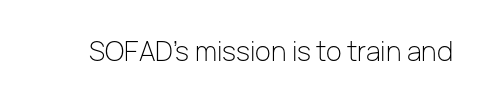
{"italic": "no", "bold": "no", "underline": "no", "letter_spacing": "normal", "letter_spacing_em": 0.0, "glyph_px": 27}
